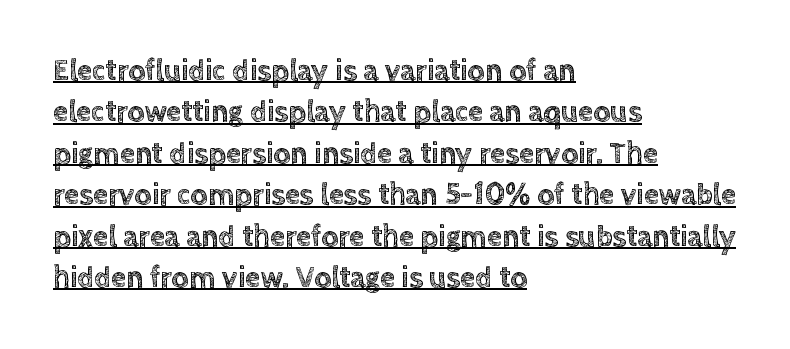
The designer left line spacing at the default. It's the straight-up-and-down kind of type. The face used here appears with an underline applied. A typesetter would call this proportional, since set widths differ per character. In terms of letterspacing, this is plain default setting.
